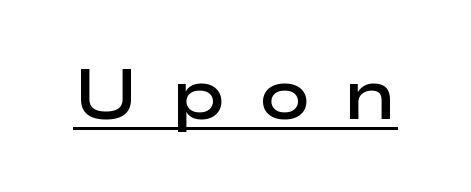
{"serif": "no", "italic": "no", "bold": "semi", "weight": "semibold", "width": "wide", "stroke_contrast": "low", "x_height": "medium", "monospaced": "no", "underline": "yes", "letter_spacing": "wide", "letter_spacing_em": 0.45, "glyph_px": 70}
